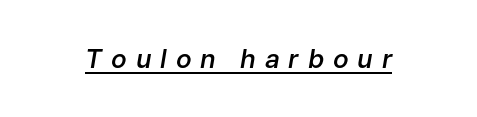
Q: Is the text bold? A: Semi-bold.
Q: Is the text italic (slanted)? A: Yes, it leans right by about 9 degrees.
Q: Is the text underlined? A: Yes.
Q: Is the spacing between letters normal or unusually wide? A: Unusually wide.
